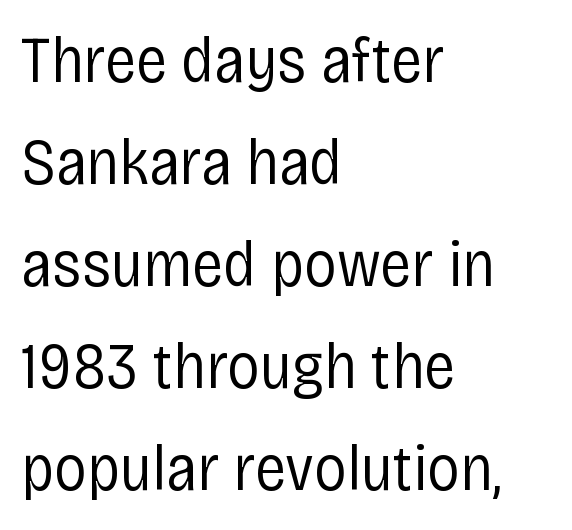
{"serif": "no", "italic": "no", "bold": "no", "weight": "regular", "width": "condensed", "stroke_contrast": "low", "x_height": "large", "monospaced": "no", "underline": "no", "align": "left", "line_spacing": "normal", "line_spacing_ratio": 1.57, "letter_spacing": "normal", "letter_spacing_em": 0.0, "glyph_px": 65}
